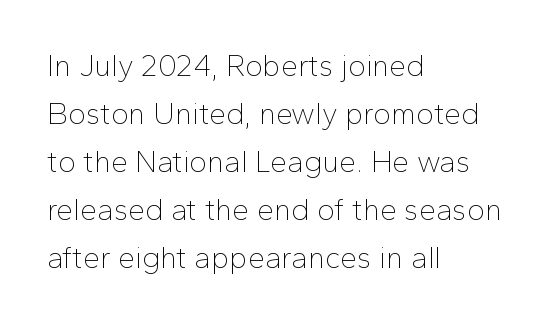
{"serif": "no", "italic": "no", "bold": "no", "weight": "thin", "width": "normal", "stroke_contrast": "low", "x_height": "medium", "monospaced": "no", "underline": "no", "align": "left", "line_spacing": "normal", "line_spacing_ratio": 1.6, "letter_spacing": "normal", "letter_spacing_em": 0.0, "glyph_px": 30}
